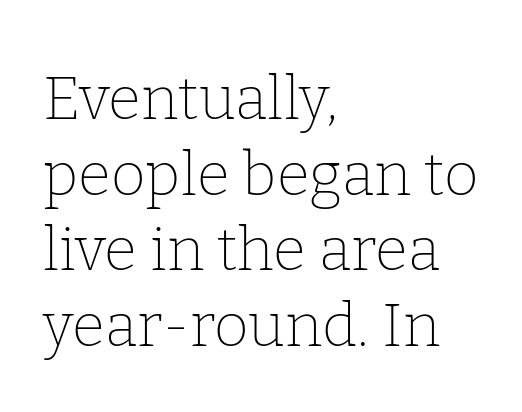
Normally led — the rows are evenly, conventionally spaced. Students, note that the glyphs here touch the page at normal intervals. Unlike a clean sans, this face finishes its strokes with serifs. This is not heavy type; no bold has been used. Looks like regular typesetting: each glyph gets only the width it needs. This rendering features lettering with no underline.
